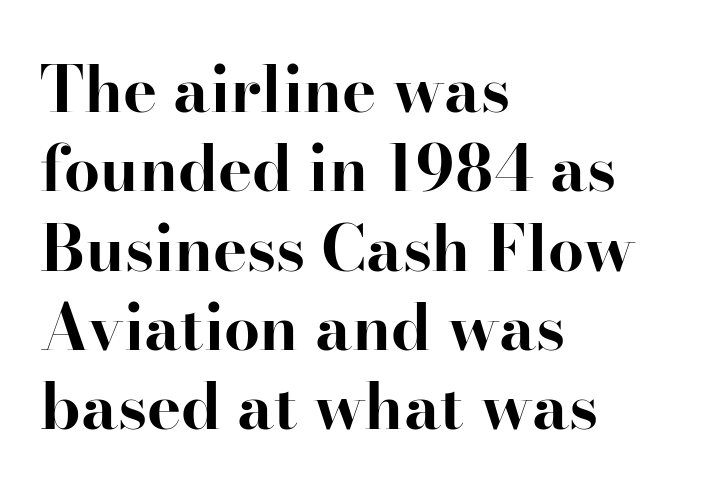
Q: Is the text bold? A: Yes.
Q: Is the text italic (slanted)? A: No, it is upright.
Q: Is the typeface a serif or a sans-serif typeface? A: Serif.
Q: Is the text underlined? A: No.
Q: How is the paragraph aligned? A: Left-aligned.
Q: Is the spacing between letters normal or unusually wide? A: Normal.
Q: Width (condensed, normal, or wide)? A: Normal.
Q: Stroke contrast? A: High.
Q: x-height? A: Small.
Q: Monospaced? A: No.
